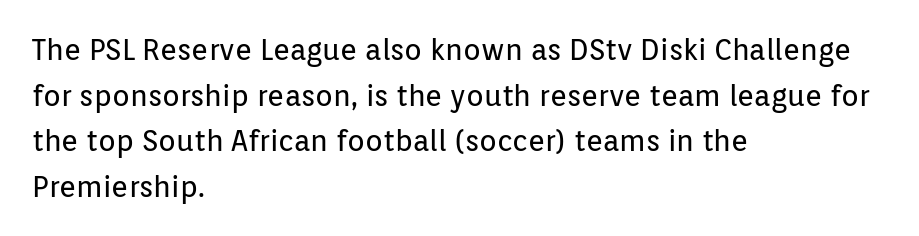
{"serif": "no", "italic": "no", "bold": "no", "weight": "regular", "width": "normal", "stroke_contrast": "low", "x_height": "medium", "monospaced": "no", "underline": "no", "align": "left", "line_spacing": "normal", "line_spacing_ratio": 1.57, "letter_spacing": "normal", "letter_spacing_em": 0.0, "glyph_px": 29}
